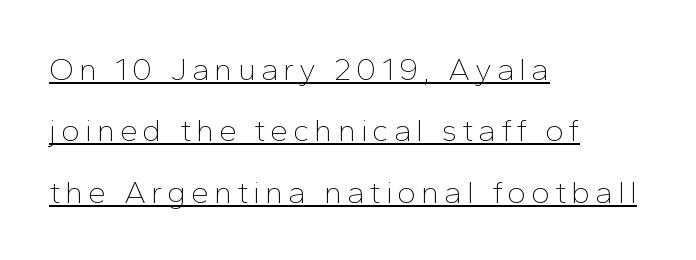
Q: Is the text bold? A: No.
Q: Is the text italic (slanted)? A: No, it is upright.
Q: Is the typeface a serif or a sans-serif typeface? A: Sans-serif.
Q: Is the text underlined? A: Yes.
Q: How is the paragraph aligned? A: Left-aligned.
Q: Is the spacing between lines tight, normal or loose? A: Loose.
Q: Width (condensed, normal, or wide)? A: Normal.
Q: Stroke contrast? A: Low.
Q: x-height? A: Medium.
Q: Monospaced? A: No.
